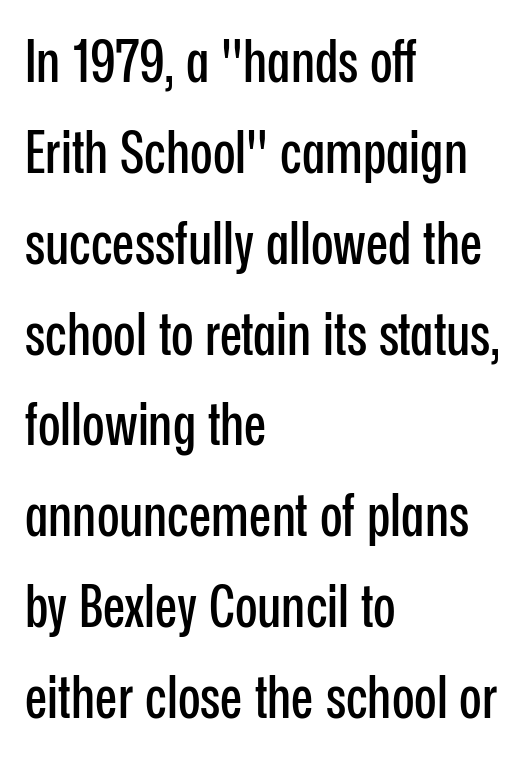
The image shows 59 px condensed sans-serif type, upright; set left-aligned, normal line spacing (1.54x), normal letter spacing, not underlined; low stroke contrast and a medium x-height.
